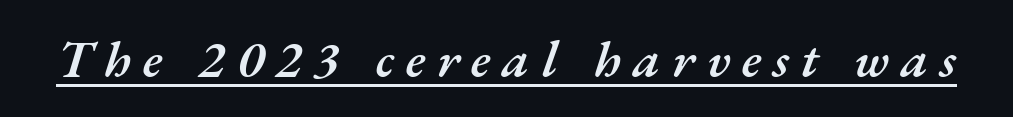
{"italic": "yes", "lean": "right", "slant_degrees": 17, "bold": "semi", "weight": "semibold", "width": "normal", "stroke_contrast": "medium", "x_height": "small", "monospaced": "no", "underline": "yes", "letter_spacing": "wide", "letter_spacing_em": 0.23, "glyph_px": 52}
